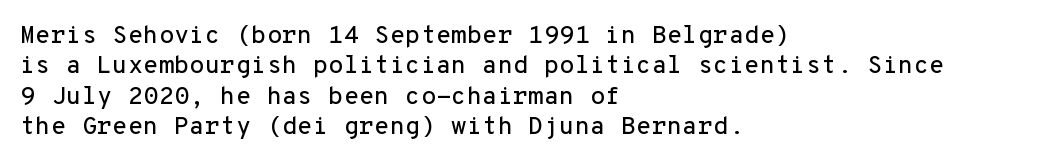
Q: Is the text italic (slanted)? A: No, it is upright.
Q: Is the text underlined? A: No.
Q: How is the paragraph aligned? A: Left-aligned.
Q: Is the spacing between letters normal or unusually wide? A: Normal.
